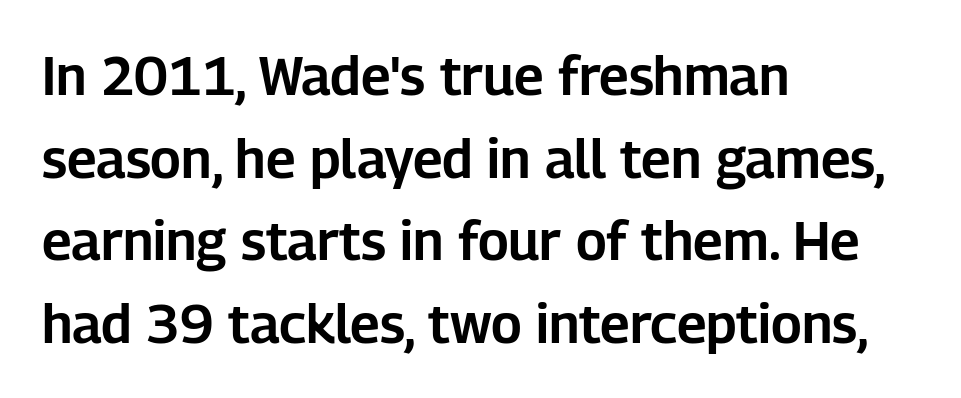
{"serif": "no", "italic": "no", "width": "normal", "stroke_contrast": "low", "x_height": "medium", "monospaced": "no", "underline": "no", "align": "left", "line_spacing": "normal", "line_spacing_ratio": 1.53, "letter_spacing": "normal", "letter_spacing_em": 0.0, "glyph_px": 54}
